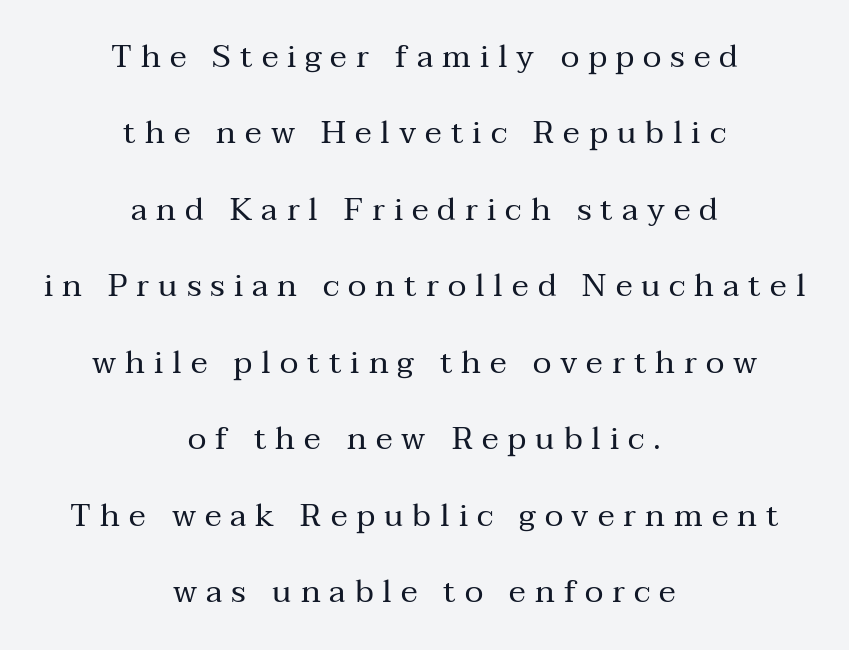
Each letter's strokes conclude with small projecting serifs. Words float on clear page, feet unadorned. The rendering uses a large line-height, opening up the rows. These lines are centered, leaving both edges ragged.
